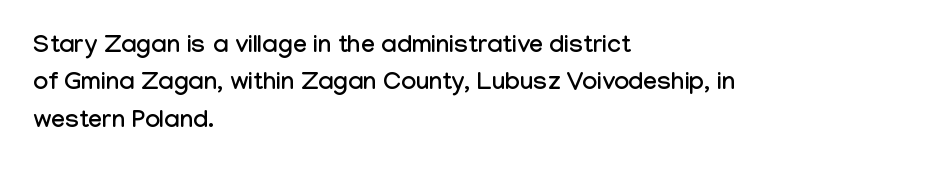
The rendering anchors every line to the left-hand side. The vertical gap from one line to the next is medium. The letterforms sit shoulder to shoulder at normal distance. Lines of text with bare space underneath. This is roman type, the default non-slanted kind.
